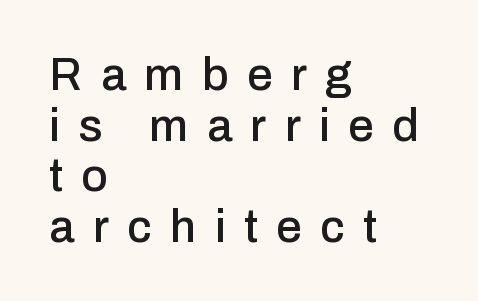
{"serif": "no", "italic": "no", "width": "normal", "stroke_contrast": "low", "x_height": "medium", "monospaced": "no", "underline": "no", "align": "left", "line_spacing": "tight", "line_spacing_ratio": 1.1, "letter_spacing": "wide", "letter_spacing_em": 0.4, "glyph_px": 46}
